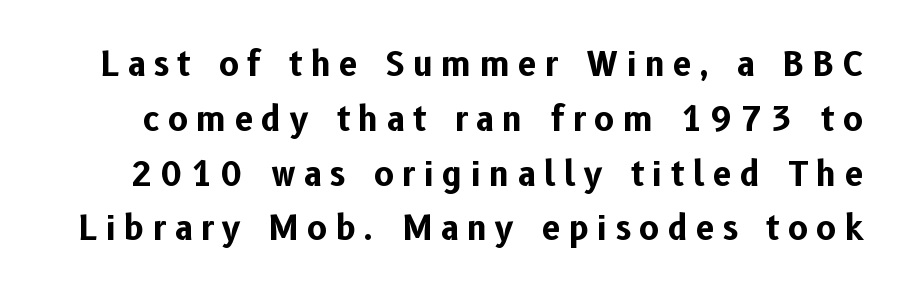
The lines sit at an ordinary, default distance from one another. Glance below the letters and you will spot only blank space. You could not count columns in this text — the font is proportionally spaced. Italic? Not at all — the glyphs are vertical. This rendering widens character spacing well past its baseline value.
